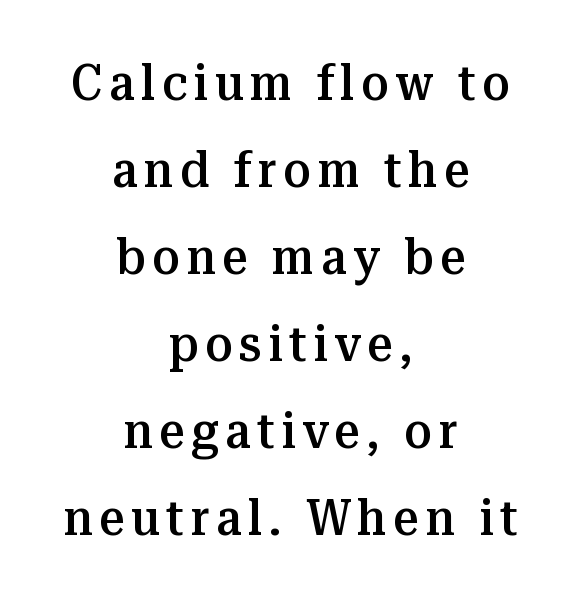
Beneath every word, the page is bare. Old-style or modern, the face here clearly has serifs. The type sits square on the baseline with zero lean. Neither beginnings nor endings align; midpoints do. A typesetter would call this proportional, since set widths differ per character. The passage shown is semibold, sitting just below true bold.
